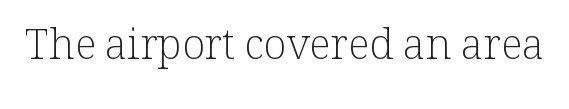
The image shows 42 px light serif type, upright; set normal letter spacing, not underlined; low stroke contrast and a medium x-height.
